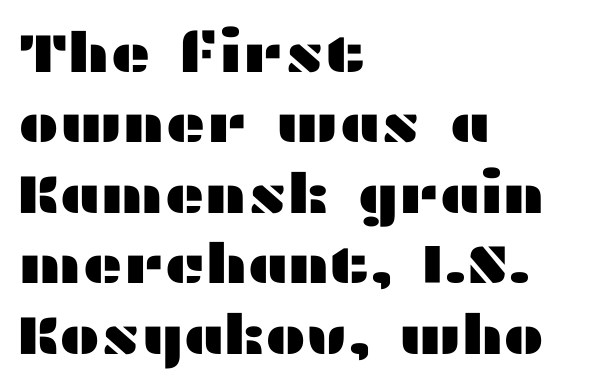
The space between consecutive lines is moderate. Unlike a traditional serif, this face leaves its strokes unadorned. The face used here is proportionally spaced, like ordinary book or web type. The letters stand upright; this is a roman face. Has an underline been added? It has not.
